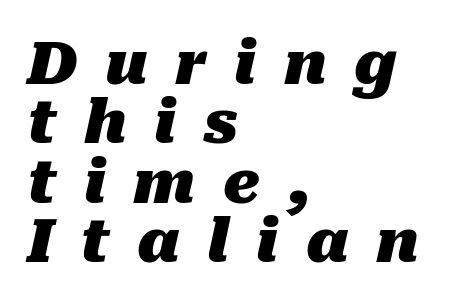
The image shows 60 px heavy type, italic (leaning right); set left-aligned, tight line spacing (0.99x), unusually wide letter spacing (+0.46 em), not underlined; medium stroke contrast and a medium x-height.
